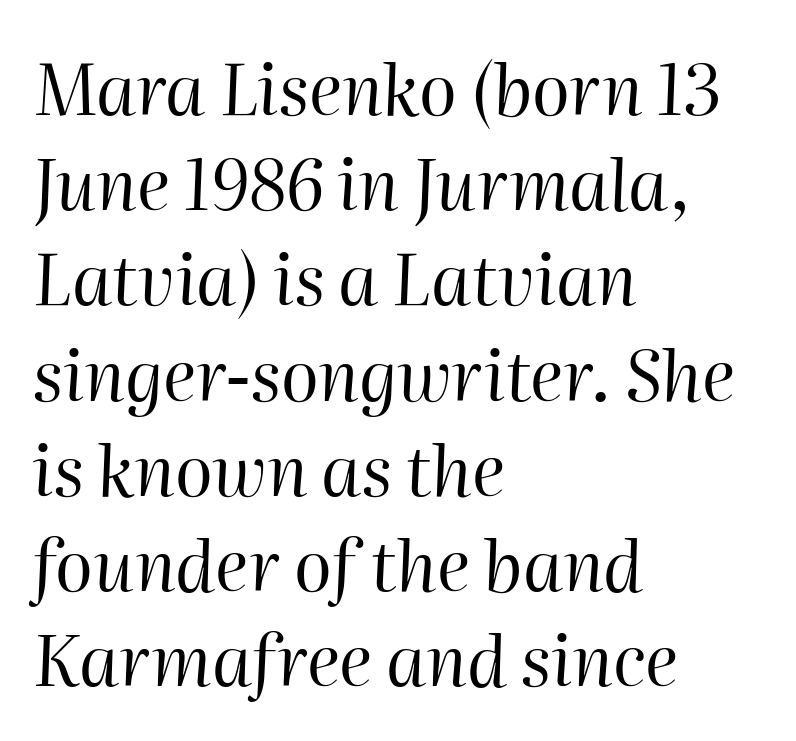
{"italic": "yes", "lean": "right", "slant_degrees": 2, "bold": "no", "weight": "regular", "width": "normal", "stroke_contrast": "high", "x_height": "medium", "monospaced": "no", "underline": "no", "align": "left", "line_spacing": "normal", "line_spacing_ratio": 1.36, "letter_spacing": "normal", "letter_spacing_em": 0.0, "glyph_px": 70}
